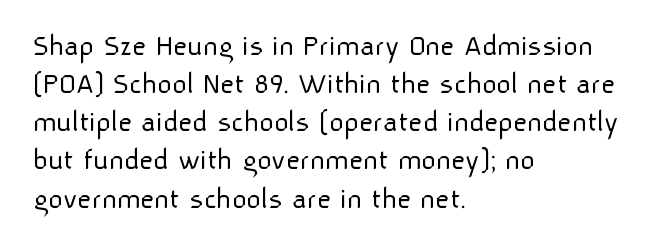
The strokes are not fattened; the text isn't bold. Inter-character spacing is left at the font's built-in metrics. The axis of the letterforms is exactly vertical. The passage shown is typeset with a sans-serif family.
